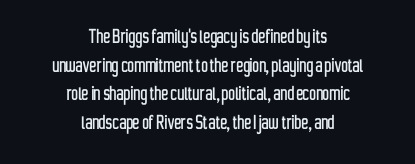
The image shows 23 px text type, upright; set centered, line spacing 1.24x, normal letter spacing, not underlined.
